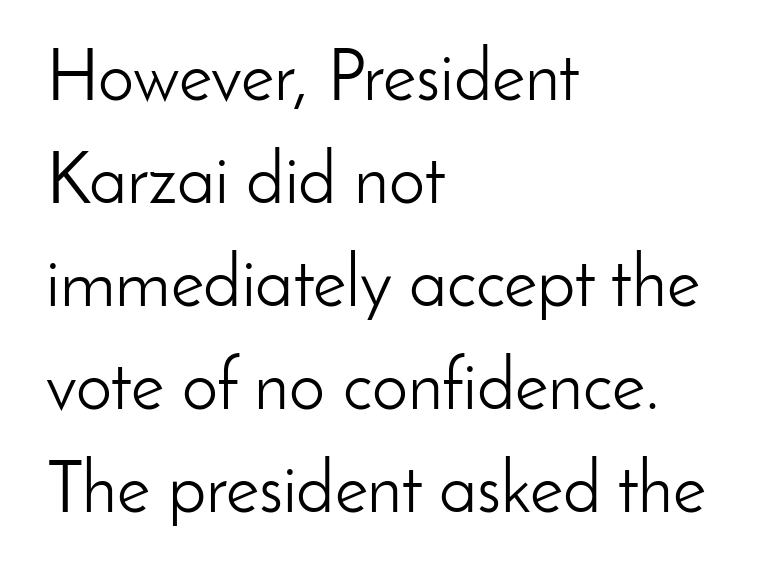
Q: Is the text bold? A: No.
Q: Is the text italic (slanted)? A: No, it is upright.
Q: Is the typeface a serif or a sans-serif typeface? A: Sans-serif.
Q: Is the text underlined? A: No.
Q: How is the paragraph aligned? A: Left-aligned.
Q: Is the spacing between letters normal or unusually wide? A: Normal.
Q: Is the spacing between lines tight, normal or loose? A: Normal.
Q: Width (condensed, normal, or wide)? A: Normal.
Q: Stroke contrast? A: Low.
Q: x-height? A: Small.
Q: Monospaced? A: No.
